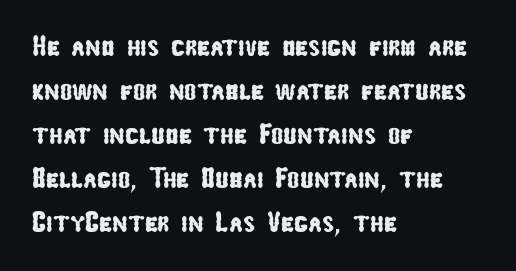
Horizontal alignment here is leftward, the default for most running prose. Letters rest on an invisible, unmarked baseline. Each letter's strokes conclude bluntly, with no projecting serifs. Do the characters align in a grid? No, the font is proportional. Reading down the column, the eye jumps a familiar distance to each next line. Each word holds together tightly as a unit, with standard inter-letter gaps.
